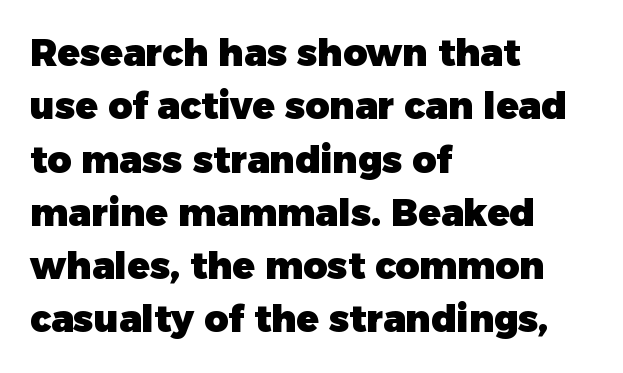
The image shows 37 px heavy sans-serif type, upright; set left-aligned, normal line spacing (1.44x), normal letter spacing, not underlined; low stroke contrast and a medium x-height.
